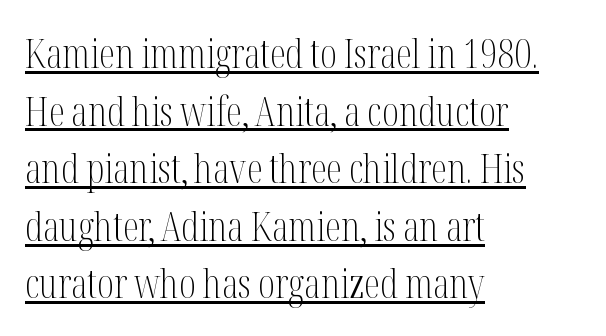
The tracking reads as untouched default to a designer's eye. This sample uses an upright cut, with every glyph sitting square on the baseline. The paragraph shown leans on its left margin. Vertical spacing — default. Looks like regular typesetting: each glyph gets only the width it needs. Students, observe the line beneath the letters — that is underlining.
